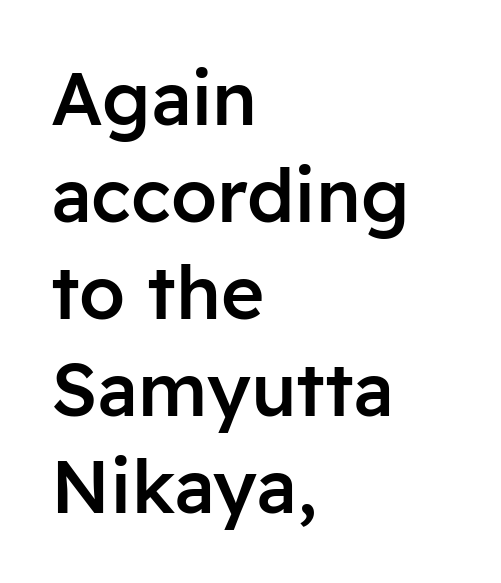
The letters are semibold — heavier than regular but short of a full bold. The characters display no serif detailing; their extremities are plain. Just letters on the line, the space beneath them empty. Notice how the passage keeps a crisp vertical edge on the left only. The designer left line spacing at the default.
